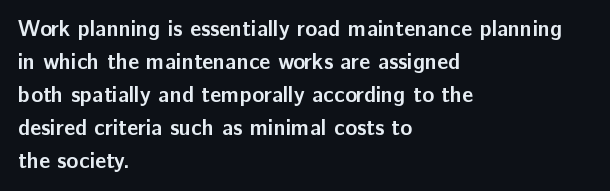
Q: Is the text bold? A: Yes.
Q: Is the text italic (slanted)? A: No, it is upright.
Q: Is the text underlined? A: No.
Q: How is the paragraph aligned? A: Left-aligned.
Q: Is the spacing between letters normal or unusually wide? A: Normal.
Q: Is the spacing between lines tight, normal or loose? A: Normal.
